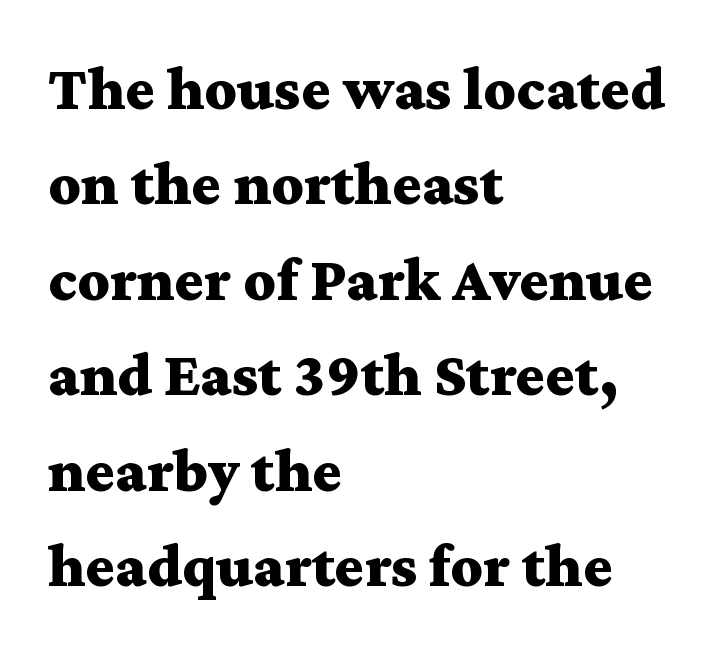
A clean baseline with only descenders dipping below it. What weight is shown? A full bold with thick strokes. Little horizontal feet cap the strokes, marking this as serif type. No extra tracking has been applied to these lines. The lines in this sample share a left origin and differ only in where they stop. Reading down the column, the eye jumps a familiar distance to each next line.
